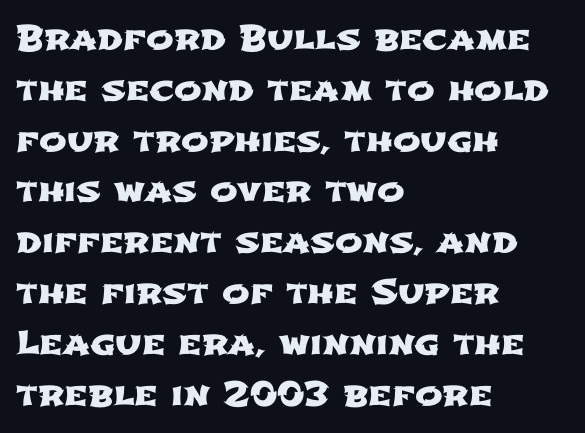
Q: Is the typeface a serif or a sans-serif typeface? A: Sans-serif.
Q: Is the text underlined? A: No.
Q: How is the paragraph aligned? A: Left-aligned.
Q: Is the spacing between letters normal or unusually wide? A: Normal.
Q: Is the spacing between lines tight, normal or loose? A: Normal.
Q: Width (condensed, normal, or wide)? A: Wide.
Q: Stroke contrast? A: Low.
Q: x-height? A: Medium.
Q: Monospaced? A: No.
